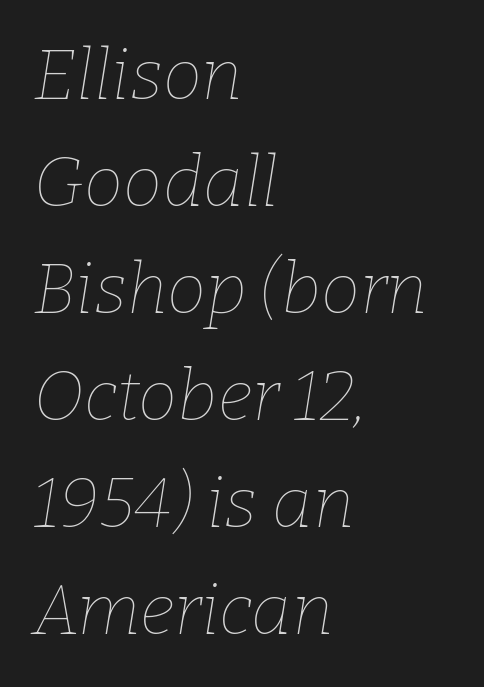
This is oblique type, the kind used for emphasis or titles. This sample uses plain, unmodified letter spacing. A student would call this left alignment; a typographer would say flush left, rag right. No heavy texture on the line: the type isn't bold.
